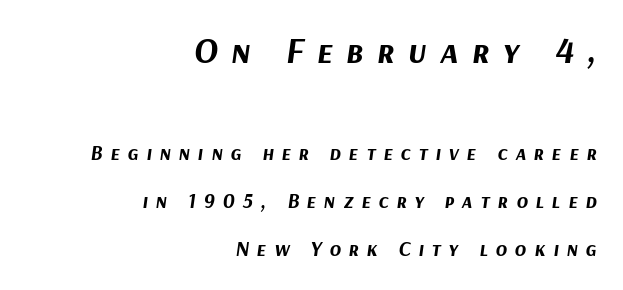
The image shows 36 px bold type, italic (leaning right); set right-aligned, loose line spacing (2.3x), unusually wide letter spacing (+0.37 em), not underlined; the first (top) block is 1.71x larger; medium stroke contrast and a medium x-height.
